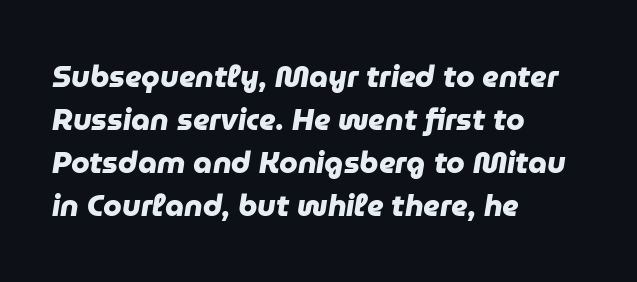
The image shows 30 px heavy sans-serif type; set left-aligned, normal line spacing (1.43x), normal letter spacing, not underlined; low stroke contrast and a medium x-height.
